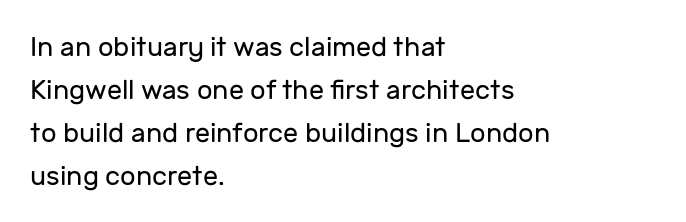
The image shows 27 px text type, upright; set left-aligned, normal line spacing (1.59x), normal letter spacing, not underlined.
